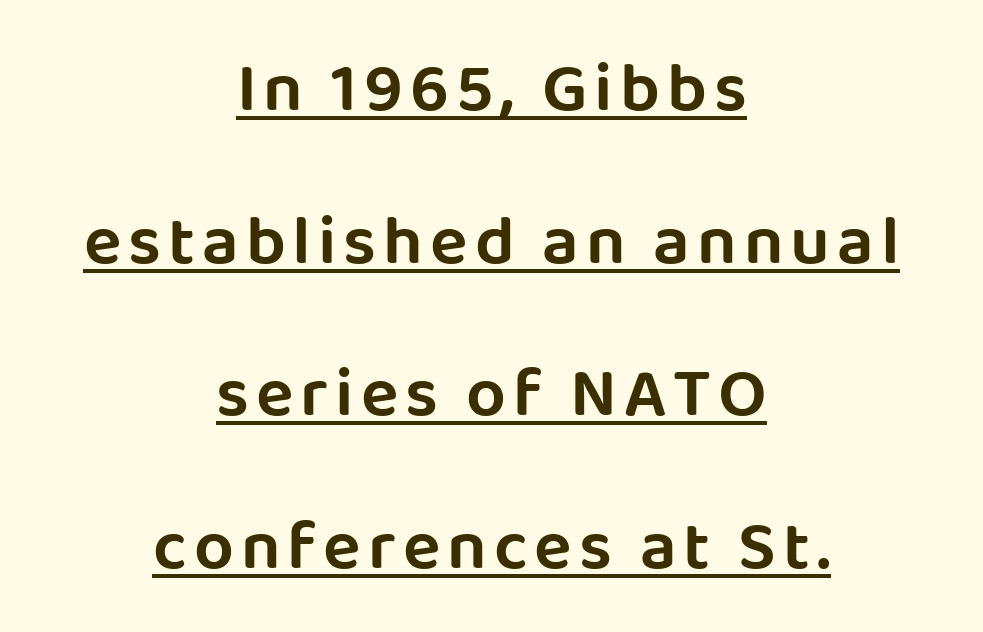
The image shows 70 px sans-serif type, upright; set centered, loose line spacing (2.18x), underlined; low stroke contrast and a large x-height.
